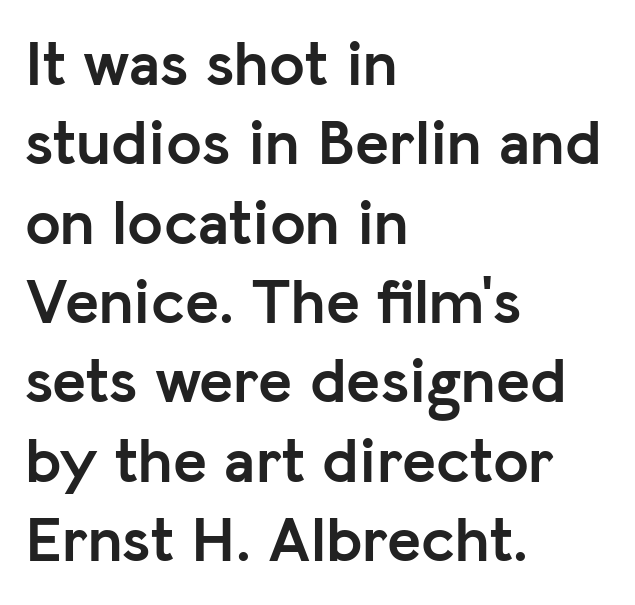
Casual observation: everything's shoved over to the left. This sample uses a sans-serif face. The face used here is proportionally spaced, like ordinary book or web type. This rendering features lettering with no underline. The letters stand straight up with perfectly vertical stems. Glyph-to-glyph distance matches everyday printed text.
